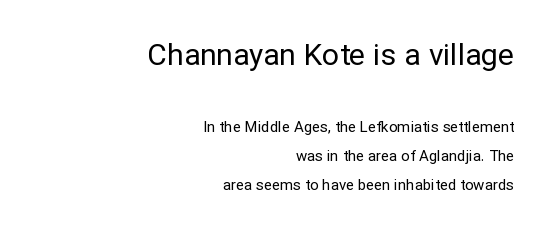
The more generous point size was reserved for the upper chunk. Leading: increased. You could not count columns in this text — the font is proportionally spaced. Check where the strokes stop: nothing finishes them off — pure sans. Ink coverage per letter is moderate at most.
